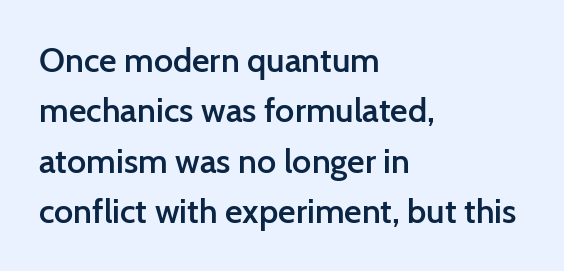
The image shows 34 px semibold sans-serif type, upright; set left-aligned, normal line spacing (1.48x), normal letter spacing, not underlined; low stroke contrast and a medium x-height.
